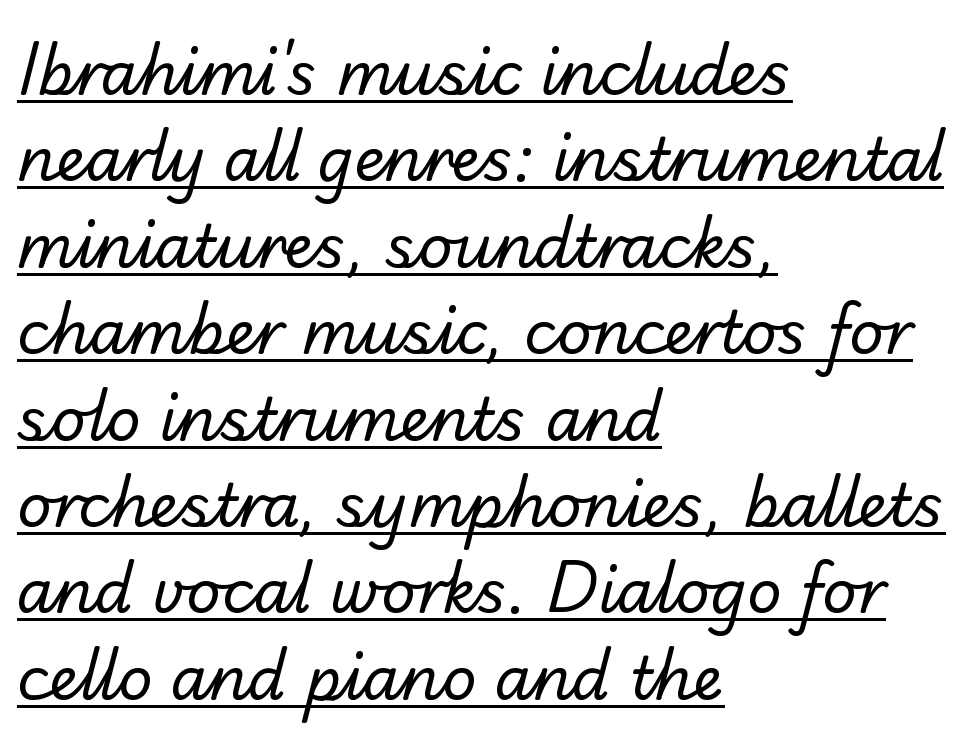
The image shows 60 px regular-weight sans-serif type; set left-aligned, normal line spacing (1.44x), normal letter spacing, underlined; low stroke contrast and a small x-height.
